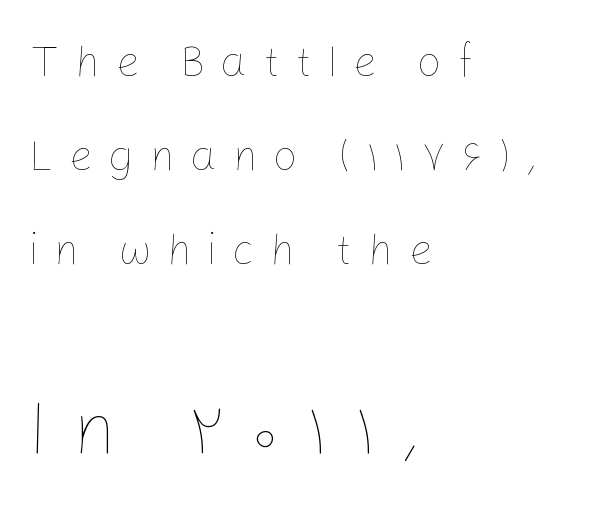
The image shows 75 px thin type, upright; set left-aligned, loose line spacing (2.19x), unusually wide letter spacing (+0.35 em), not underlined; the second (bottom) block is 1.74x larger; low stroke contrast and a medium x-height.
